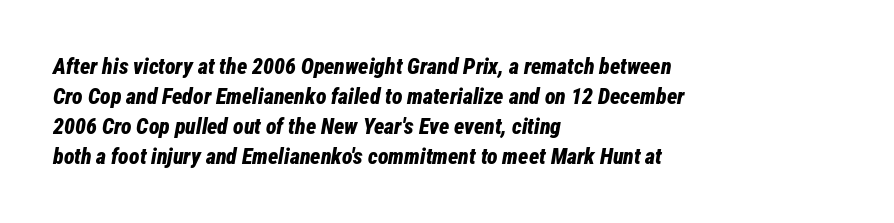
The image shows 22 px bold type, italic (leaning right); set left-aligned, normal line spacing (1.36x), normal letter spacing, not underlined.
